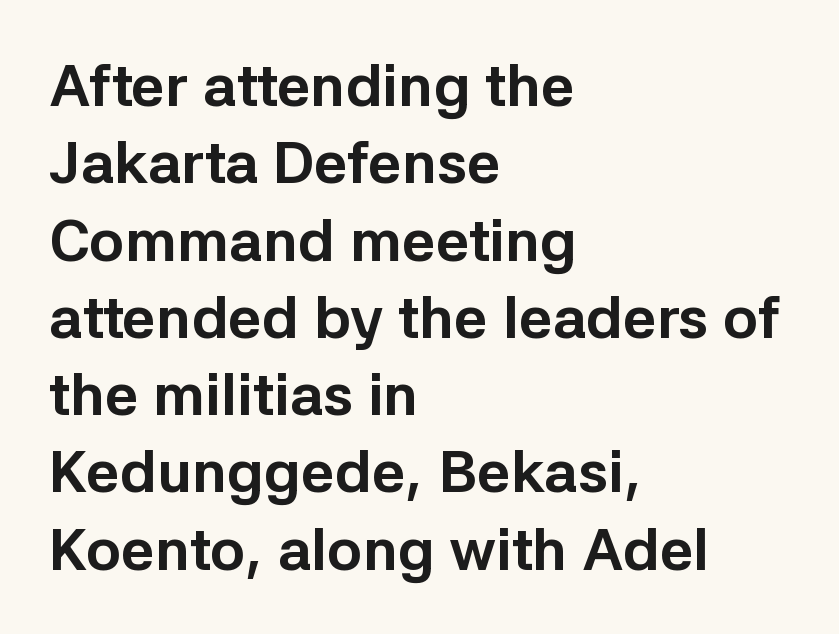
{"serif": "no", "italic": "no", "bold": "yes", "weight": "bold", "width": "normal", "stroke_contrast": "low", "x_height": "medium", "monospaced": "no", "underline": "no", "align": "left", "line_spacing": "normal", "line_spacing_ratio": 1.31, "letter_spacing": "normal", "letter_spacing_em": 0.0, "glyph_px": 59}
